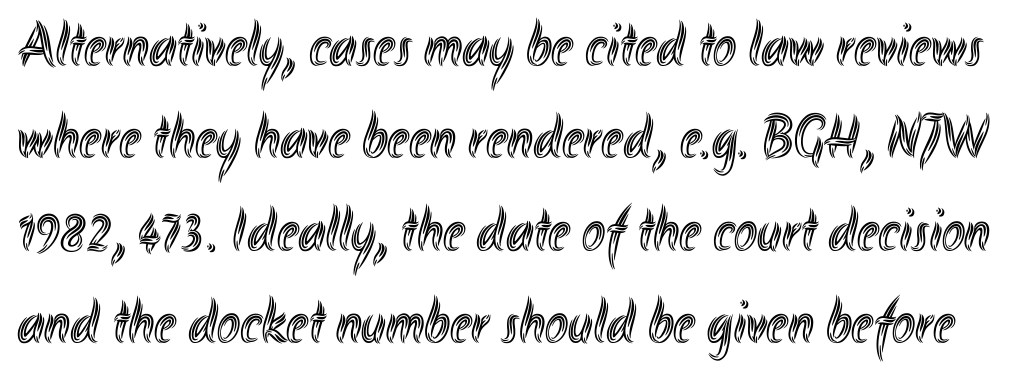
Q: Is the text italic (slanted)? A: Yes.
Q: Is the text underlined? A: No.
Q: Is the spacing between letters normal or unusually wide? A: Normal.
Q: Is the spacing between lines tight, normal or loose? A: Normal.
Q: Width (condensed, normal, or wide)? A: Condensed.
Q: x-height? A: Small.
Q: Monospaced? A: No.
